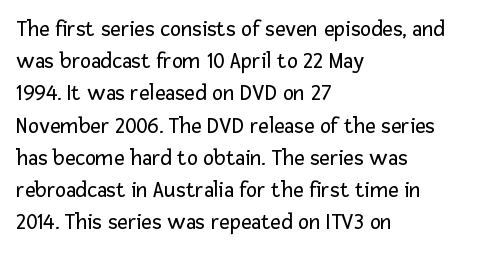
Q: Is the text bold? A: No.
Q: Is the text italic (slanted)? A: No, it is upright.
Q: Is the text underlined? A: No.
Q: How is the paragraph aligned? A: Left-aligned.
Q: Is the spacing between letters normal or unusually wide? A: Normal.
Q: Is the spacing between lines tight, normal or loose? A: Normal.
